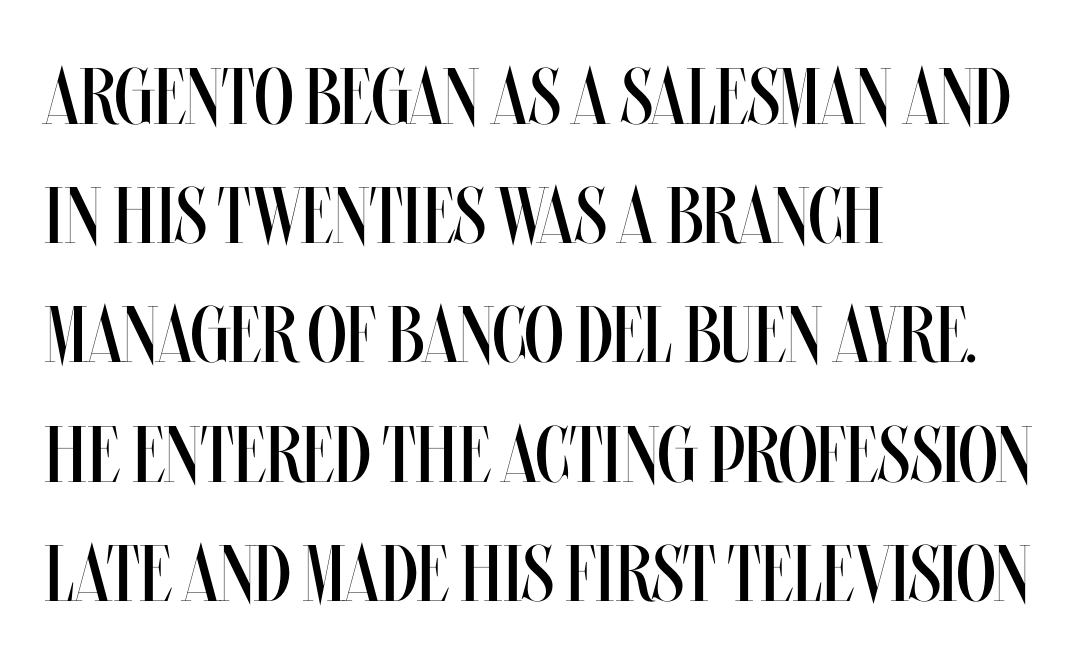
Q: Is the text bold? A: No.
Q: Is the text italic (slanted)? A: No, it is upright.
Q: Is the text underlined? A: No.
Q: How is the paragraph aligned? A: Left-aligned.
Q: Is the spacing between letters normal or unusually wide? A: Normal.
Q: Is the spacing between lines tight, normal or loose? A: Normal.
Q: Width (condensed, normal, or wide)? A: Condensed.
Q: Stroke contrast? A: Medium.
Q: x-height? A: Large.
Q: Monospaced? A: No.
